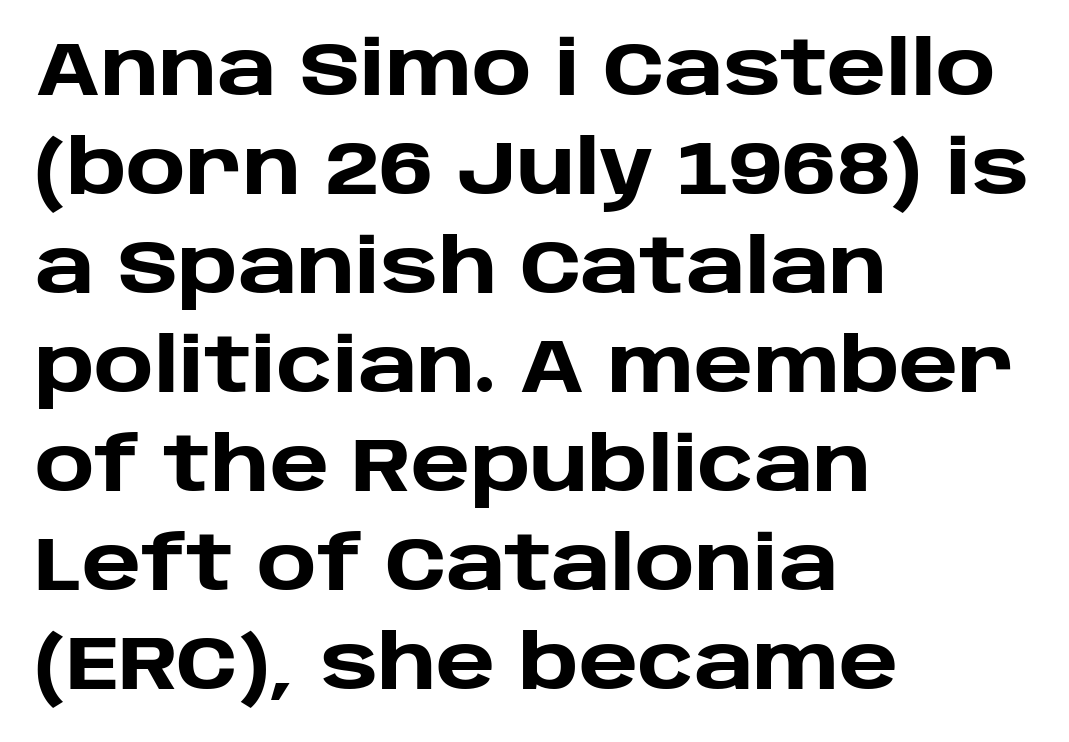
The image shows 75 px heavy sans-serif type, upright; set left-aligned, normal line spacing (1.32x), normal letter spacing, not underlined; low stroke contrast and a large x-height.
